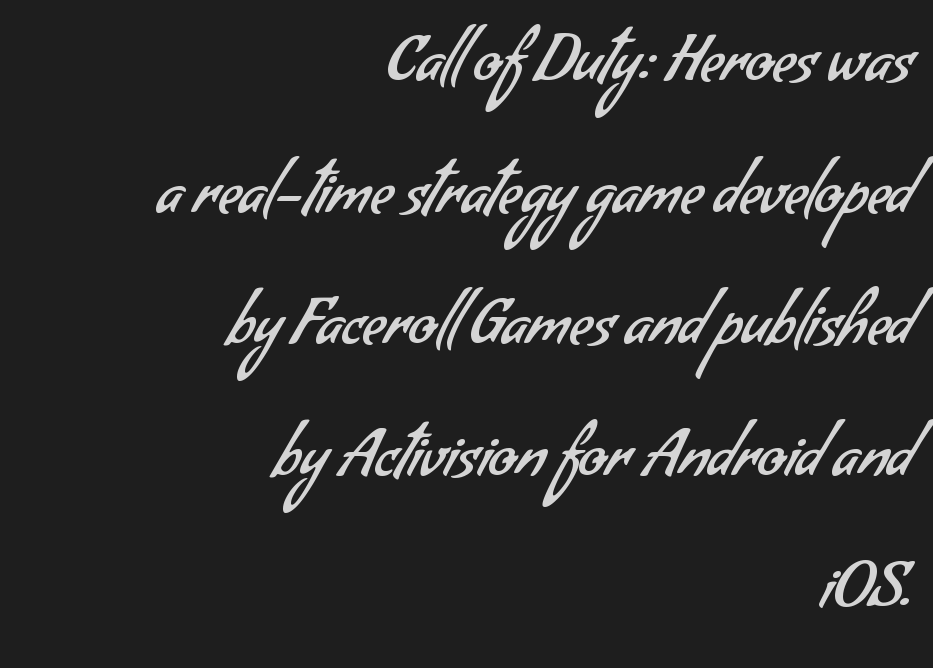
Q: Is the text bold? A: No.
Q: Is the typeface a serif or a sans-serif typeface? A: Sans-serif.
Q: Is the text underlined? A: No.
Q: How is the paragraph aligned? A: Right-aligned.
Q: Is the spacing between letters normal or unusually wide? A: Normal.
Q: Is the spacing between lines tight, normal or loose? A: Loose.
Q: Width (condensed, normal, or wide)? A: Normal.
Q: Stroke contrast? A: Low.
Q: x-height? A: Small.
Q: Monospaced? A: No.
